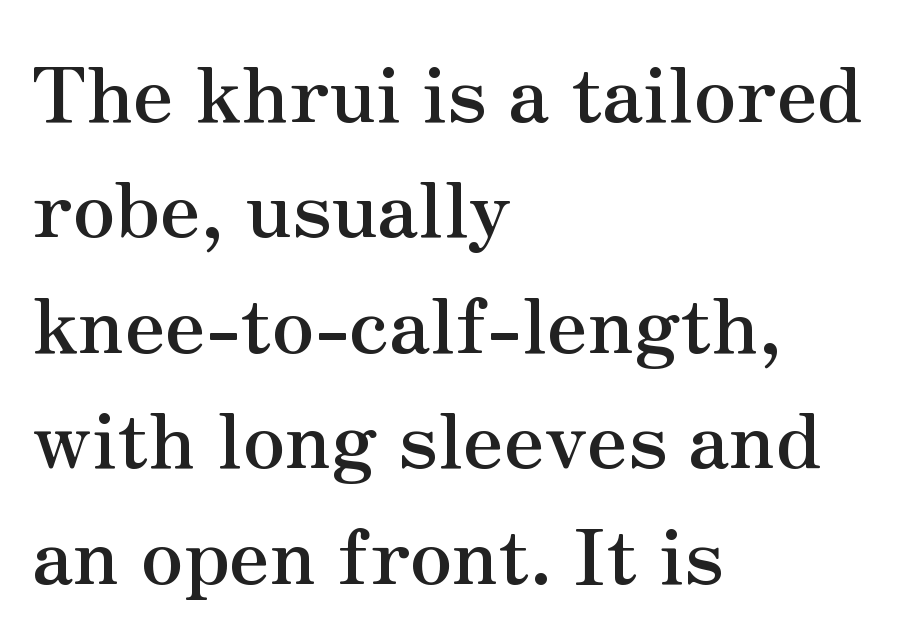
Every stem runs plumb, perpendicular to the baseline. A typesetter would call this zero additional tracking. These lines are composed in type with serifs. Is this a fixed-width face? No — the glyphs have proportional, varying widths.
